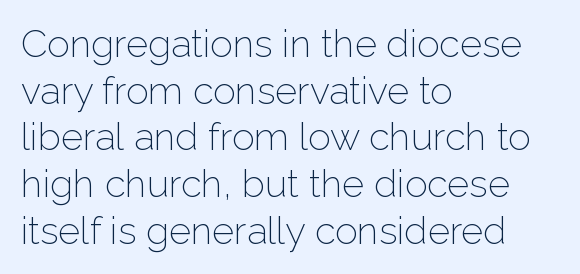
{"serif": "no", "italic": "no", "bold": "no", "weight": "light", "width": "normal", "stroke_contrast": "low", "x_height": "medium", "monospaced": "no", "underline": "no", "align": "left", "line_spacing_ratio": 1.23, "letter_spacing": "normal", "letter_spacing_em": 0.0, "glyph_px": 38}
